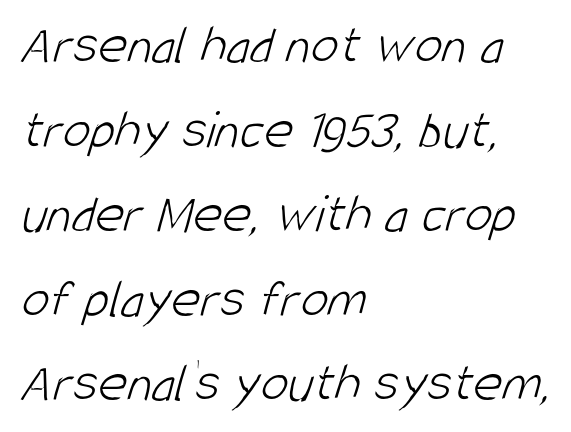
{"serif": "no", "bold": "no", "weight": "light", "width": "condensed", "stroke_contrast": "low", "x_height": "large", "monospaced": "no", "underline": "no", "align": "left", "line_spacing": "normal", "line_spacing_ratio": 1.51, "letter_spacing": "normal", "letter_spacing_em": 0.0, "glyph_px": 56}
